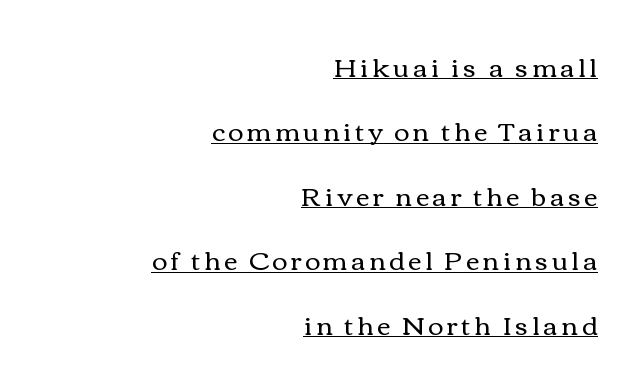
Q: Is the text bold? A: No.
Q: Is the text italic (slanted)? A: No, it is upright.
Q: Is the text underlined? A: Yes.
Q: How is the paragraph aligned? A: Right-aligned.
Q: Is the spacing between lines tight, normal or loose? A: Loose.
